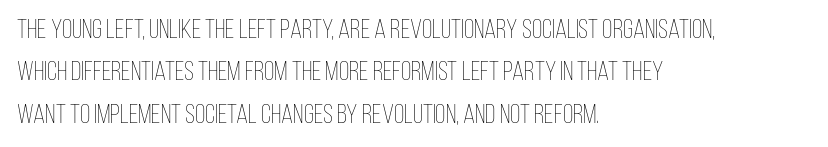
Q: Is the text bold? A: No.
Q: Is the text italic (slanted)? A: No, it is upright.
Q: Is the text underlined? A: No.
Q: How is the paragraph aligned? A: Left-aligned.
Q: Is the spacing between letters normal or unusually wide? A: Normal.
Q: Is the spacing between lines tight, normal or loose? A: Normal.
